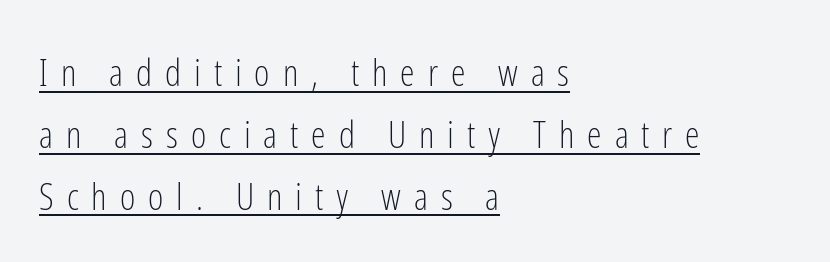
The rendering uses natural spacing where letterforms have individual widths. Caption: lettering with a line underneath. The line-height multiplier appears to be the usual default. Display-style spreading of the glyphs; the letterfit is very open.
